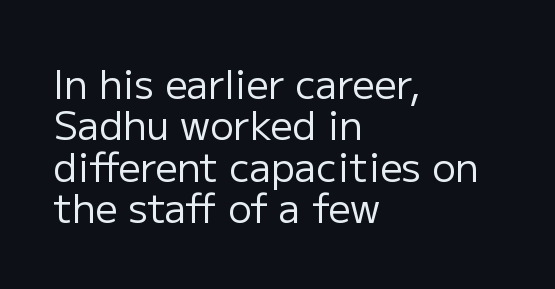
Is this a fixed-width face? No — the glyphs have proportional, varying widths. Unlike a traditional serif, this face leaves its strokes unadorned. Descenders are the only things crossing below the line. The block of text is dense from top to bottom, with scant space between rows. Reading down the block, your eye returns to a fixed left position each line. It's the straight-up-and-down kind of type.
